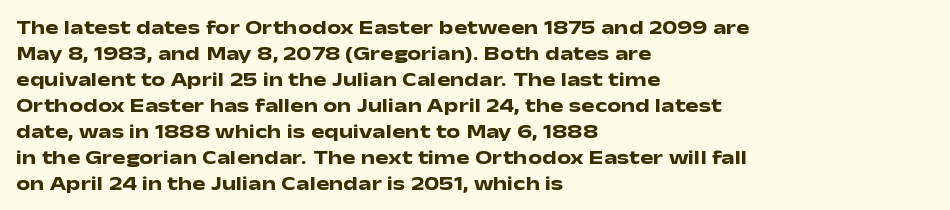
Q: Is the text bold? A: Yes.
Q: Is the text italic (slanted)? A: No, it is upright.
Q: Is the text underlined? A: No.
Q: How is the paragraph aligned? A: Left-aligned.
Q: Is the spacing between letters normal or unusually wide? A: Normal.
Q: Is the spacing between lines tight, normal or loose? A: Normal.
